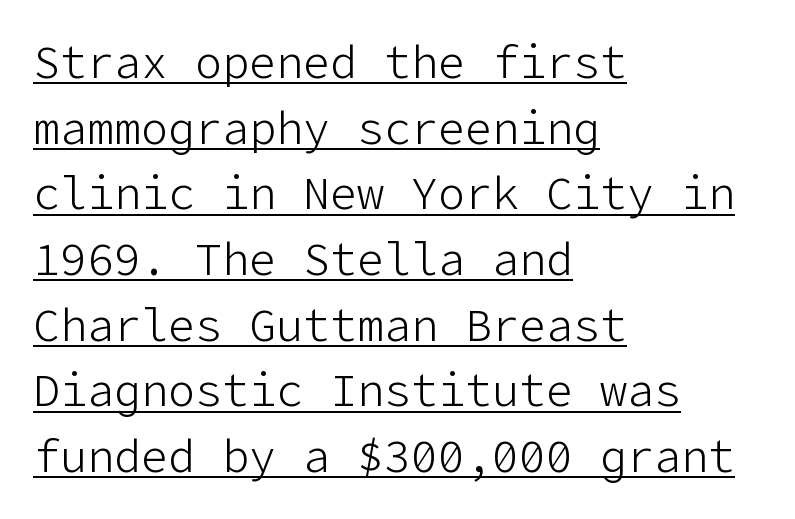
The image shows 45 px light sans-serif type, upright; set left-aligned, normal line spacing (1.46x), normal letter spacing, underlined; low stroke contrast and a medium x-height.
